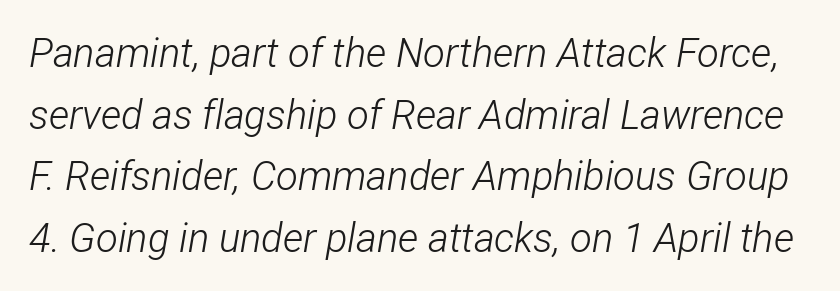
{"italic": "yes", "lean": "right", "slant_degrees": 12, "bold": "no", "weight": "light", "width": "condensed", "stroke_contrast": "low", "x_height": "medium", "monospaced": "no", "underline": "no", "line_spacing": "normal", "line_spacing_ratio": 1.54, "letter_spacing": "normal", "letter_spacing_em": 0.0, "glyph_px": 40}
